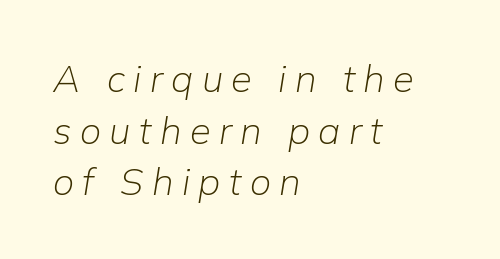
Q: Is the text bold? A: No.
Q: Is the text italic (slanted)? A: Yes, it leans right by about 9 degrees.
Q: Is the text underlined? A: No.
Q: How is the paragraph aligned? A: Left-aligned.
Q: Is the spacing between letters normal or unusually wide? A: Unusually wide.
Q: Is the spacing between lines tight, normal or loose? A: Normal.
Q: Width (condensed, normal, or wide)? A: Normal.
Q: Stroke contrast? A: Low.
Q: x-height? A: Medium.
Q: Monospaced? A: No.
